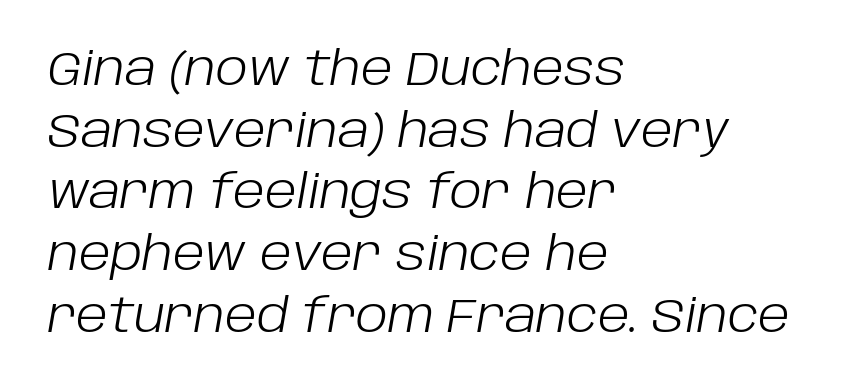
Q: Is the text bold? A: No.
Q: Is the text italic (slanted)? A: Yes, it leans right by about 10 degrees.
Q: Is the text underlined? A: No.
Q: How is the paragraph aligned? A: Left-aligned.
Q: Is the spacing between letters normal or unusually wide? A: Normal.
Q: Is the spacing between lines tight, normal or loose? A: Normal.
Q: Width (condensed, normal, or wide)? A: Normal.
Q: Stroke contrast? A: Low.
Q: x-height? A: Large.
Q: Monospaced? A: No.
